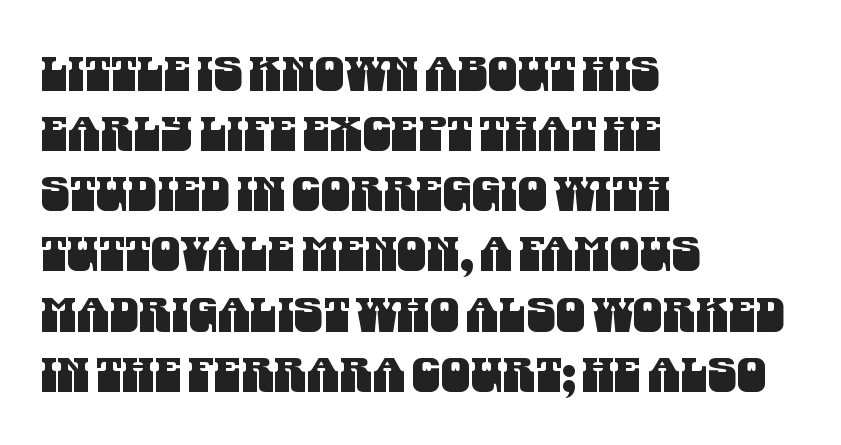
Is this a fixed-width face? No — the glyphs have proportional, varying widths. This rendering features lettering with no underline. You could call the tracking neutral — neither tight nor loose. A student would call this left alignment; a typographer would say flush left, rag right. Regarding leading, the lines here are spaced in the standard way.
